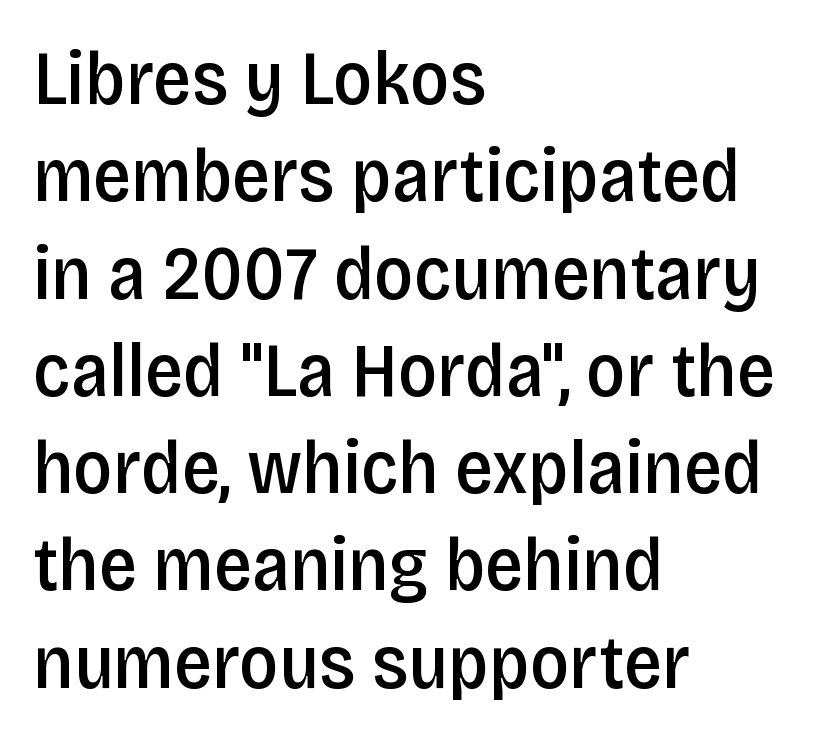
Q: Is the text bold? A: Semi-bold.
Q: Is the text italic (slanted)? A: No, it is upright.
Q: Is the typeface a serif or a sans-serif typeface? A: Sans-serif.
Q: Is the text underlined? A: No.
Q: How is the paragraph aligned? A: Left-aligned.
Q: Is the spacing between letters normal or unusually wide? A: Normal.
Q: Is the spacing between lines tight, normal or loose? A: Normal.
Q: Width (condensed, normal, or wide)? A: Condensed.
Q: Stroke contrast? A: Low.
Q: x-height? A: Large.
Q: Monospaced? A: No.
